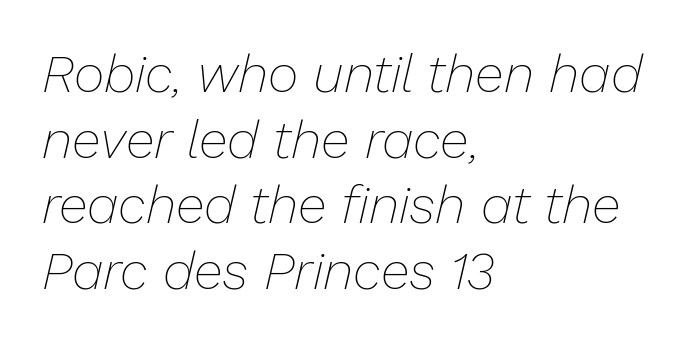
The compositor pushed each line to the left boundary. The cut favours lightness, reaching ordinary text weight at its darkest. Words appear dense and cohesive because spacing is normal. Here the designer chose a conventional face with non-uniform glyph widths. The string is rendered with underlining switched off. Slanted lettering throughout.
